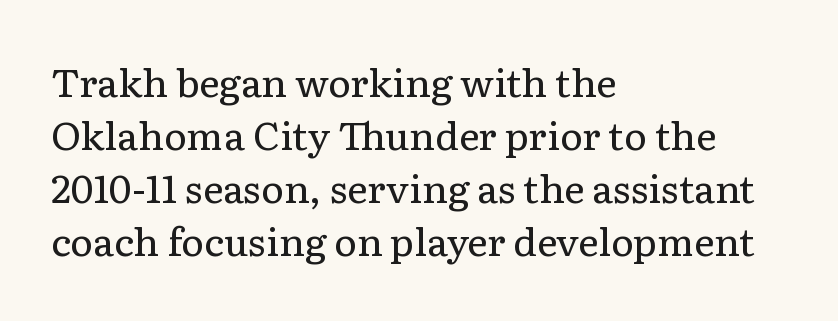
The image shows 39 px regular-weight serif type, upright; set left-aligned, normal line spacing (1.36x), normal letter spacing, not underlined; low stroke contrast and a medium x-height.
